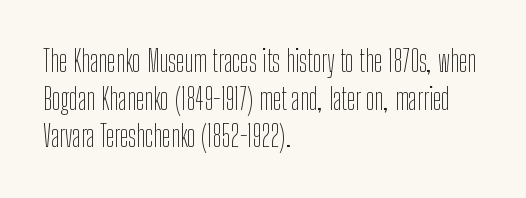
Horizontally, the lines are justified to the leading edge only. Here the designer chose a conventional face with non-uniform glyph widths. Just letters on the line, the space beneath them empty. The lettering holds an erect, upright posture throughout. Font category for this specimen: sans-serif. Does extra space separate the letters? No, they use regular spacing.
